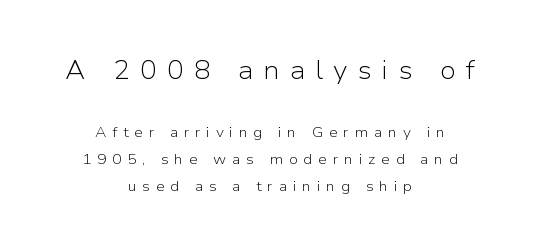
{"italic": "no", "bold": "no", "underline": "no", "align": "center", "line_spacing": "loose", "line_spacing_ratio": 1.95, "letter_spacing": "wide", "letter_spacing_em": 0.41, "larger_block": "first", "size_ratio": 1.79, "glyph_px": 25}
